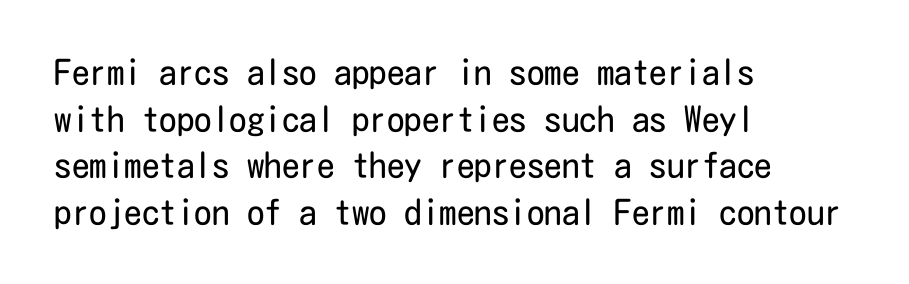
Has an underline been added? It has not. These lines stack with their left ends in a neat column. The lettering holds an erect, upright posture throughout. The font family rendered here belongs to the sans-serif group. The letters look calm and open, with moderate or lighter stems. Observe the ordinary spacing: letters are neighbours, not strangers.
